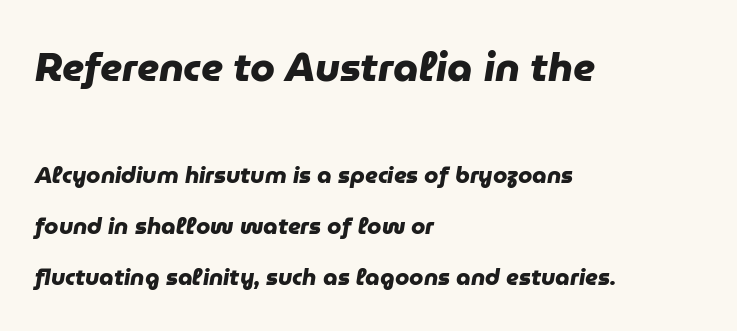
Q: Is the text bold? A: Yes.
Q: Is the typeface a serif or a sans-serif typeface? A: Sans-serif.
Q: Is the text underlined? A: No.
Q: How is the paragraph aligned? A: Left-aligned.
Q: Is the spacing between letters normal or unusually wide? A: Normal.
Q: Is the spacing between lines tight, normal or loose? A: Loose.
Q: Which block of text is set in a larger size, the first (top) or the second (bottom)? A: The first (top) one.
Q: Width (condensed, normal, or wide)? A: Normal.
Q: Stroke contrast? A: Low.
Q: x-height? A: Medium.
Q: Monospaced? A: No.
